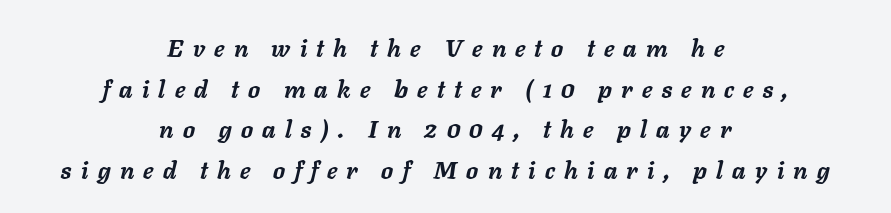
Q: Is the text bold? A: Yes.
Q: Is the text italic (slanted)? A: Yes, it leans right by about 11 degrees.
Q: Is the text underlined? A: No.
Q: How is the paragraph aligned? A: Centered.
Q: Is the spacing between letters normal or unusually wide? A: Unusually wide.
Q: Is the spacing between lines tight, normal or loose? A: Normal.
